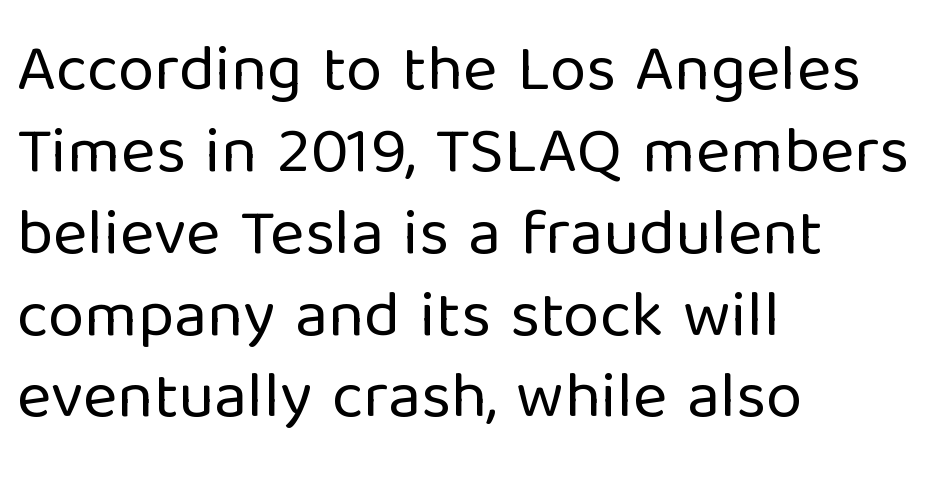
{"serif": "no", "italic": "no", "bold": "no", "weight": "regular", "width": "normal", "stroke_contrast": "low", "x_height": "medium", "monospaced": "no", "underline": "no", "align": "left", "line_spacing_ratio": 1.24, "letter_spacing": "normal", "letter_spacing_em": 0.0, "glyph_px": 66}
